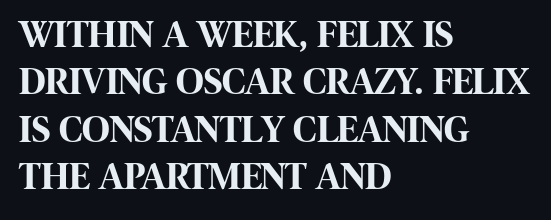
Q: Is the text bold? A: Yes.
Q: Is the text italic (slanted)? A: No, it is upright.
Q: Is the typeface a serif or a sans-serif typeface? A: Sans-serif.
Q: Is the text underlined? A: No.
Q: How is the paragraph aligned? A: Left-aligned.
Q: Is the spacing between letters normal or unusually wide? A: Normal.
Q: Is the spacing between lines tight, normal or loose? A: Normal.
Q: Width (condensed, normal, or wide)? A: Condensed.
Q: Stroke contrast? A: High.
Q: x-height? A: Large.
Q: Monospaced? A: No.
